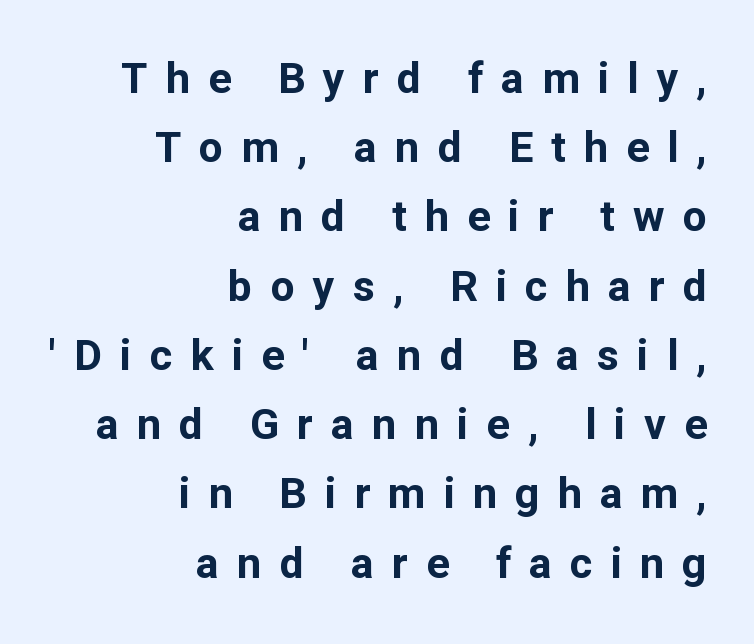
The line texture is sparse and dotted thanks to wide tracking. Character widths vary here, with narrow letters taking less room than wide ones. No word sits above an underline. Which margin do the lines hug? The right one — the left edge is uneven. What weight is shown? A full bold with thick strokes. Regarding serifs, this sample does without them.
